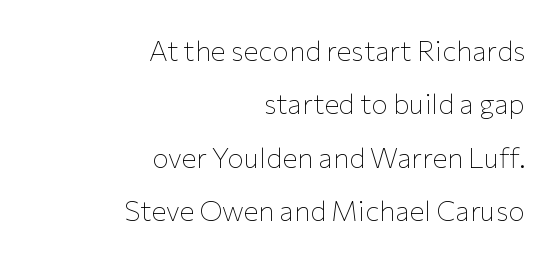
{"serif": "no", "italic": "no", "bold": "no", "weight": "thin", "width": "normal", "stroke_contrast": "low", "x_height": "medium", "monospaced": "no", "underline": "no", "align": "right", "line_spacing": "loose", "line_spacing_ratio": 1.91, "letter_spacing": "normal", "letter_spacing_em": 0.0, "glyph_px": 28}
